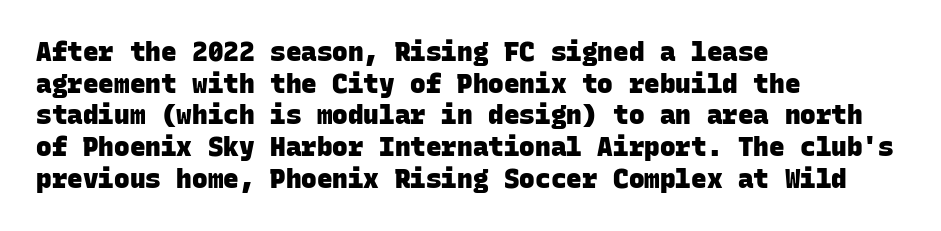
{"bold": "yes", "underline": "no", "align": "left", "line_spacing_ratio": 1.22, "letter_spacing": "normal", "letter_spacing_em": 0.0, "glyph_px": 26}
